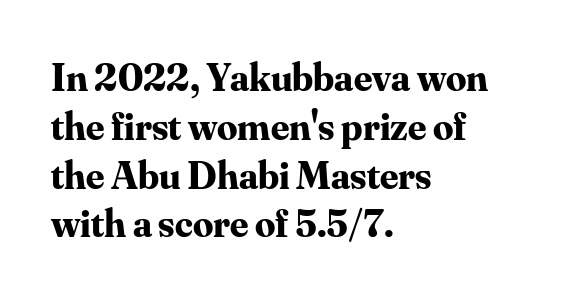
The image shows 40 px bold serif type, upright; set left-aligned, line spacing 1.22x, normal letter spacing, not underlined; medium stroke contrast and a small x-height.
